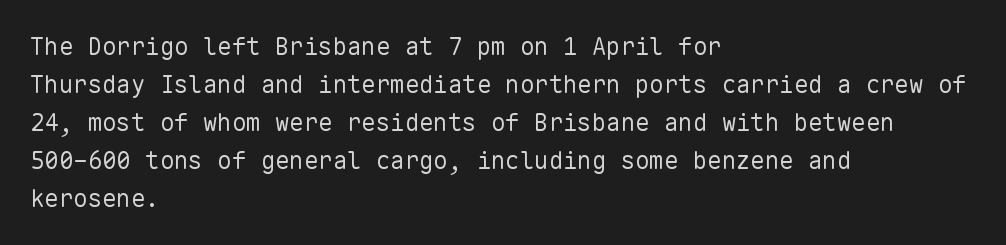
The image shows 24 px text type, upright; set left-aligned, normal line spacing (1.58x), normal letter spacing, not underlined.
